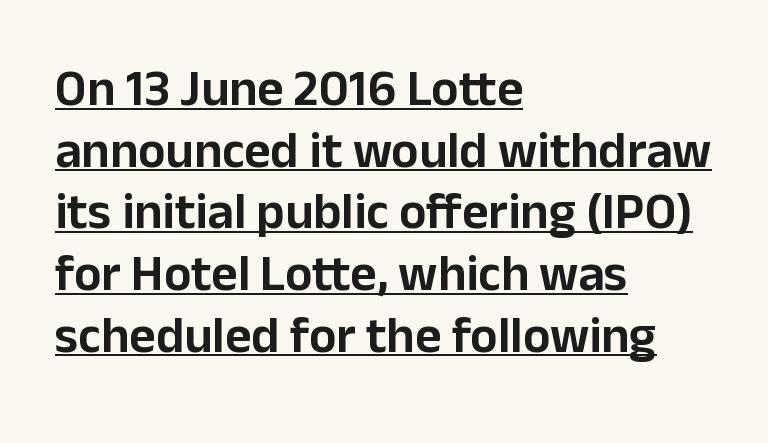
{"serif": "no", "italic": "no", "width": "normal", "stroke_contrast": "low", "x_height": "medium", "monospaced": "no", "underline": "yes", "align": "left", "line_spacing_ratio": 1.21, "letter_spacing": "normal", "letter_spacing_em": 0.0, "glyph_px": 51}
